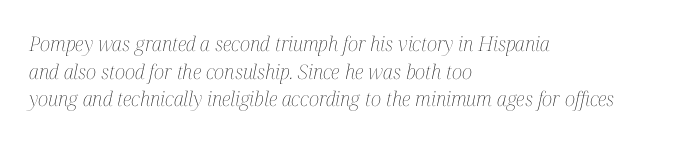
Q: Is the text bold? A: No.
Q: Is the text italic (slanted)? A: Yes, it leans right by about 12 degrees.
Q: Is the text underlined? A: No.
Q: How is the paragraph aligned? A: Left-aligned.
Q: Is the spacing between letters normal or unusually wide? A: Normal.
Q: Is the spacing between lines tight, normal or loose? A: Normal.
